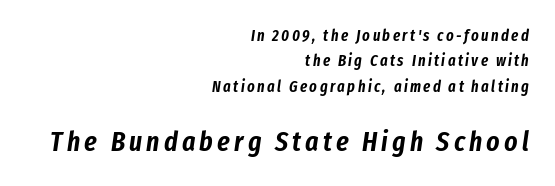
Character size in the trailing block exceeds that of the leading block. The paragraph shown leans on its right margin. The letters are slanted; this is an italic face. Spacing verdict: proportional, widths tailored to each character. Underline: absent.
